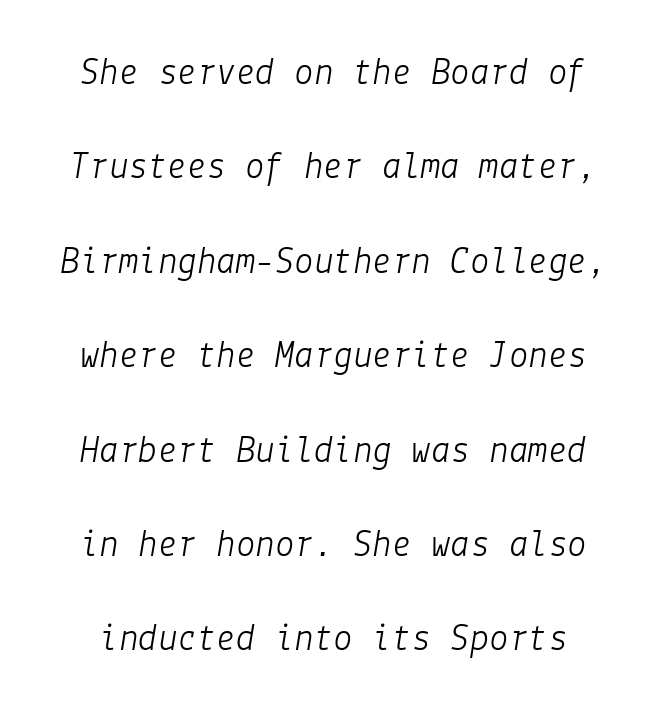
Q: Is the text bold? A: No.
Q: Is the text italic (slanted)? A: Yes, it leans right by about 9 degrees.
Q: Is the text underlined? A: No.
Q: Is the spacing between letters normal or unusually wide? A: Normal.
Q: Is the spacing between lines tight, normal or loose? A: Loose.
Q: Width (condensed, normal, or wide)? A: Normal.
Q: Stroke contrast? A: Low.
Q: x-height? A: Medium.
